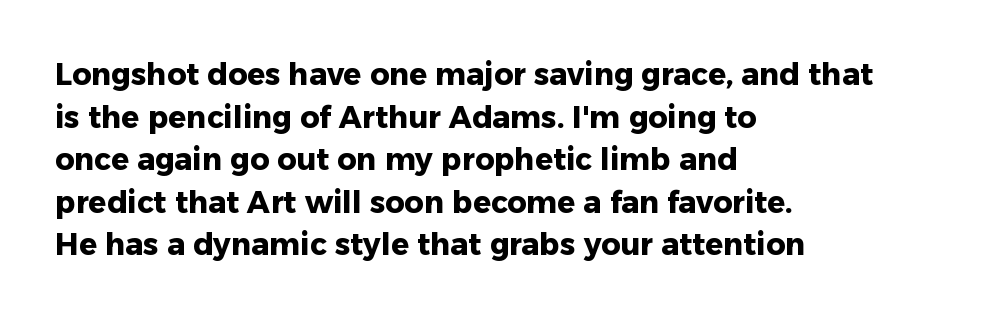
Q: Is the text bold? A: Yes.
Q: Is the text italic (slanted)? A: No, it is upright.
Q: Is the typeface a serif or a sans-serif typeface? A: Sans-serif.
Q: Is the text underlined? A: No.
Q: How is the paragraph aligned? A: Left-aligned.
Q: Is the spacing between letters normal or unusually wide? A: Normal.
Q: Is the spacing between lines tight, normal or loose? A: Normal.
Q: Width (condensed, normal, or wide)? A: Normal.
Q: Stroke contrast? A: Low.
Q: x-height? A: Medium.
Q: Monospaced? A: No.
